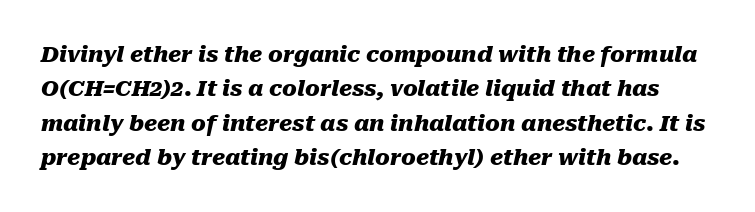
{"italic": "yes", "lean": "right", "slant_degrees": 10, "bold": "yes", "underline": "no", "line_spacing": "normal", "line_spacing_ratio": 1.56, "letter_spacing": "normal", "letter_spacing_em": 0.0, "glyph_px": 22}
